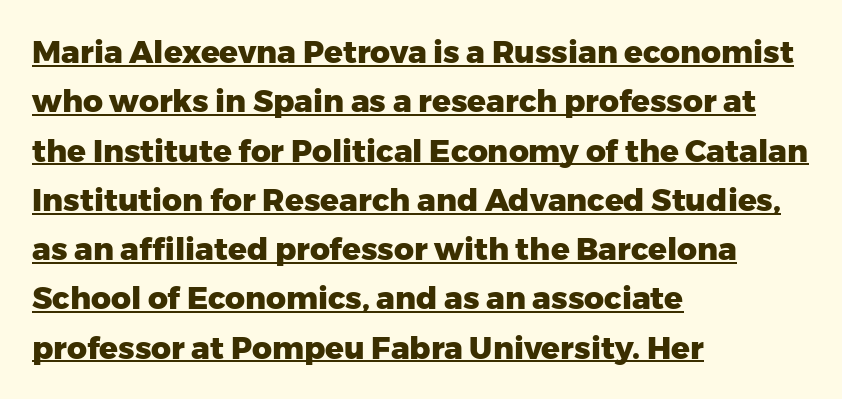
Is this a fixed-width face? No — the glyphs have proportional, varying widths. The letters sit at their default tracking, neither squeezed nor spread. This sample is left-justified, so line endings fall wherever the words run out. A sans-serif font was chosen for this passage. The sample's only ornament is a line tracing under the words.
